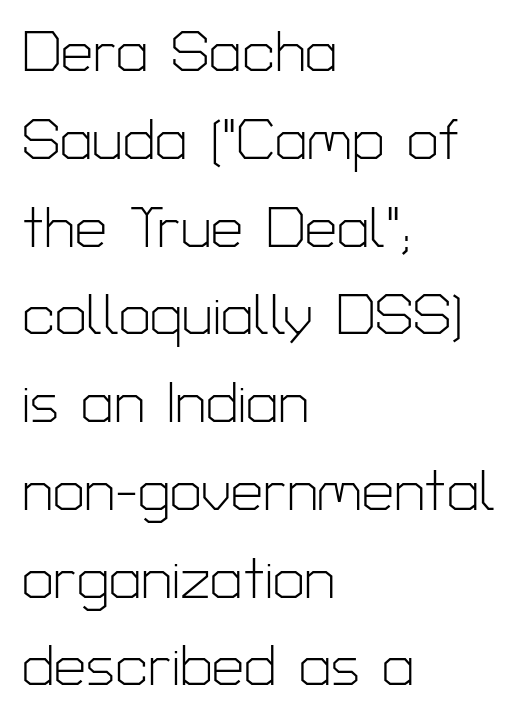
{"serif": "no", "italic": "no", "bold": "no", "weight": "light", "width": "normal", "stroke_contrast": "low", "x_height": "medium", "monospaced": "no", "underline": "no", "align": "left", "line_spacing": "normal", "line_spacing_ratio": 1.54, "letter_spacing": "normal", "letter_spacing_em": 0.0, "glyph_px": 57}
